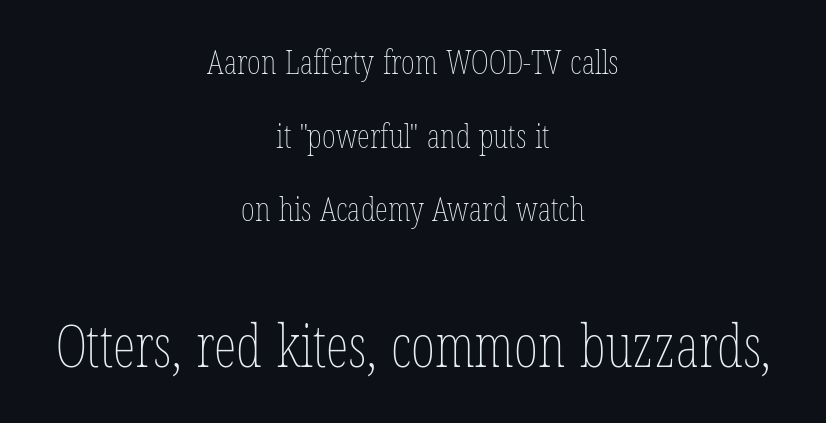
The image shows 58 px thin, condensed type, upright; set centered, loose line spacing (2.23x), normal letter spacing, not underlined; the second (bottom) block is 1.76x larger; low stroke contrast and a medium x-height.
